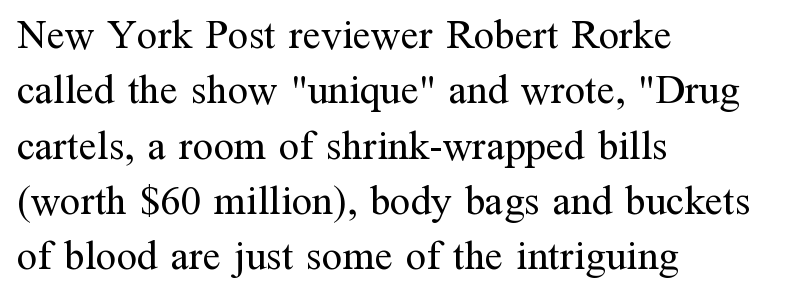
A typesetter would call this leading conventional body-copy spacing. Nobody touched the tracking dial on this one. Spacing verdict: proportional, widths tailored to each character. Letters rest on an invisible, unmarked baseline.
